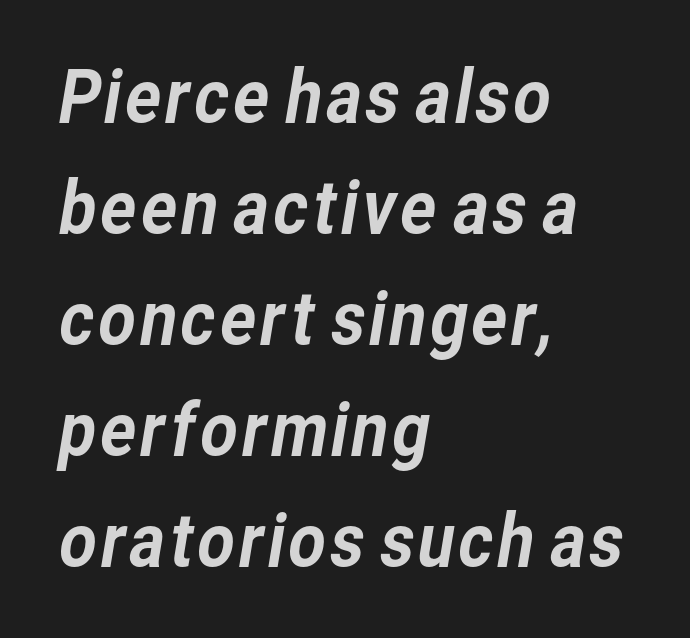
One-word summary of the alignment: left. Horizontal bands of white between lines are of average thickness. Serifs: no, the terminals of the letterforms are clean. Do the characters align in a grid? No, the font is proportional. This rendering leaves character spacing at its baseline value. The gap between lines stays unmarked.
